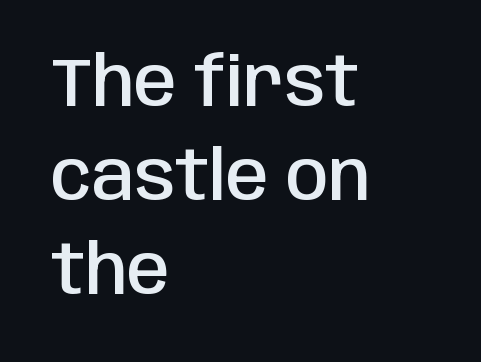
The image shows 69 px semibold, condensed sans-serif type, upright; set left-aligned, normal line spacing (1.36x), normal letter spacing, not underlined; low stroke contrast and a large x-height.
